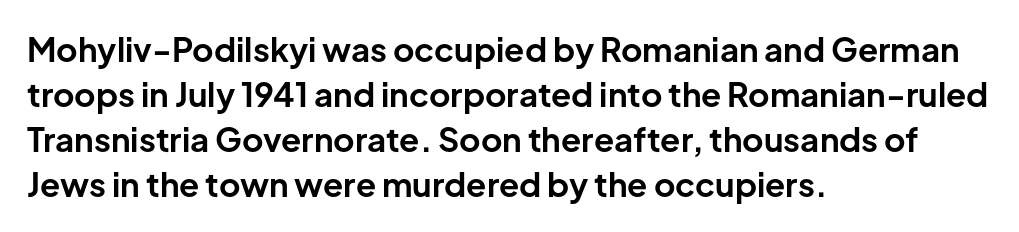
Line beginnings align vertically; line endings do not. Vertical spacing — default. Default kerning and tracking; the words read as compact shapes. Type without underlining. Unlike a traditional serif, this face leaves its strokes unadorned. Strong, thick strokes mark this as bold type.
